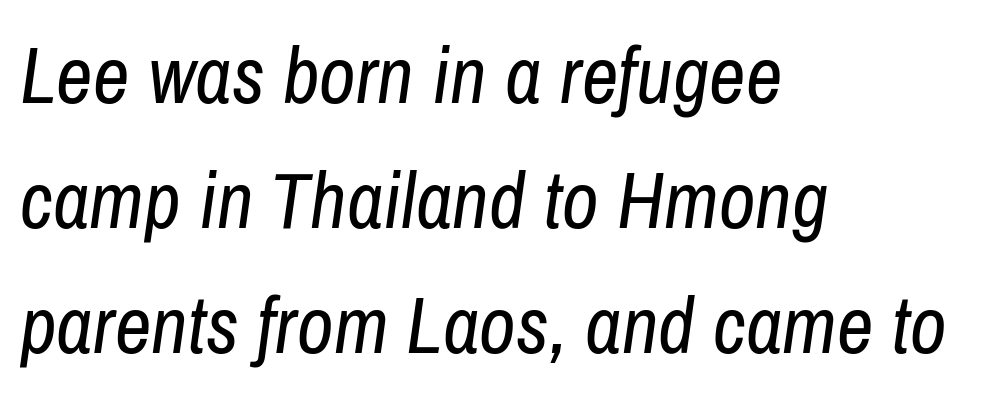
{"italic": "yes", "lean": "right", "slant_degrees": 8, "bold": "no", "weight": "regular", "width": "condensed", "stroke_contrast": "low", "x_height": "medium", "monospaced": "no", "underline": "no", "align": "left", "line_spacing": "normal", "line_spacing_ratio": 1.56, "letter_spacing": "normal", "letter_spacing_em": 0.0, "glyph_px": 80}
